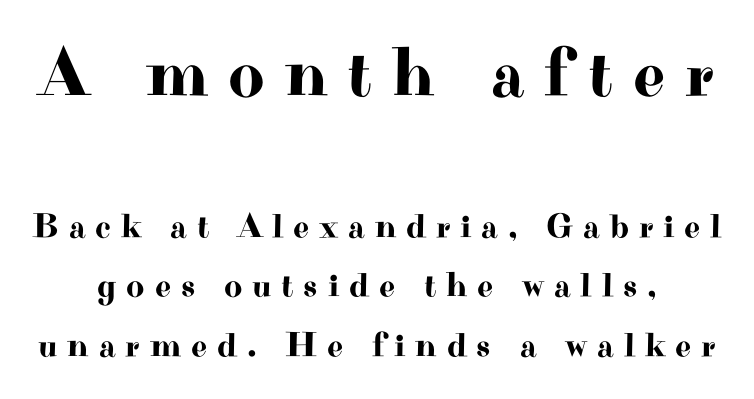
{"serif": "yes", "italic": "no", "width": "wide", "stroke_contrast": "high", "x_height": "small", "monospaced": "no", "underline": "no", "line_spacing": "normal", "line_spacing_ratio": 1.69, "letter_spacing": "wide", "letter_spacing_em": 0.28, "larger_block": "first", "size_ratio": 2.0, "glyph_px": 70}
